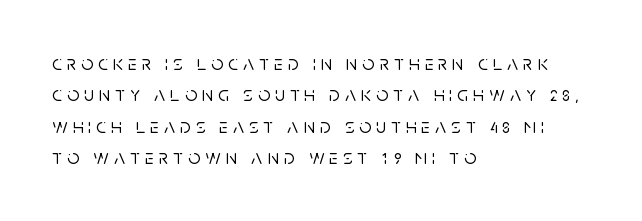
The baseline area is clear. Style check: upright. Line beginnings align vertically; line endings do not. Each word looks stretched out because of the extra space between its letters. Each new line begins a customary step beneath the previous one.
